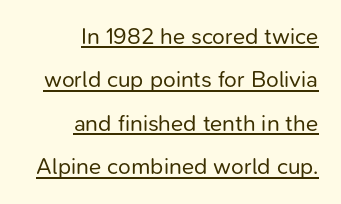
Q: Is the text bold? A: No.
Q: Is the text italic (slanted)? A: No, it is upright.
Q: Is the text underlined? A: Yes.
Q: How is the paragraph aligned? A: Right-aligned.
Q: Is the spacing between letters normal or unusually wide? A: Normal.
